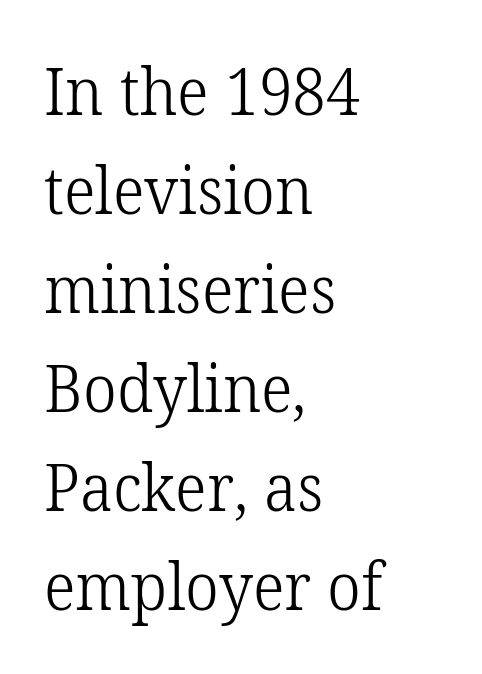
Q: Is the text bold? A: No.
Q: Is the text italic (slanted)? A: No, it is upright.
Q: Is the typeface a serif or a sans-serif typeface? A: Serif.
Q: Is the text underlined? A: No.
Q: How is the paragraph aligned? A: Left-aligned.
Q: Is the spacing between letters normal or unusually wide? A: Normal.
Q: Is the spacing between lines tight, normal or loose? A: Normal.
Q: Width (condensed, normal, or wide)? A: Normal.
Q: Stroke contrast? A: Low.
Q: x-height? A: Medium.
Q: Monospaced? A: No.
